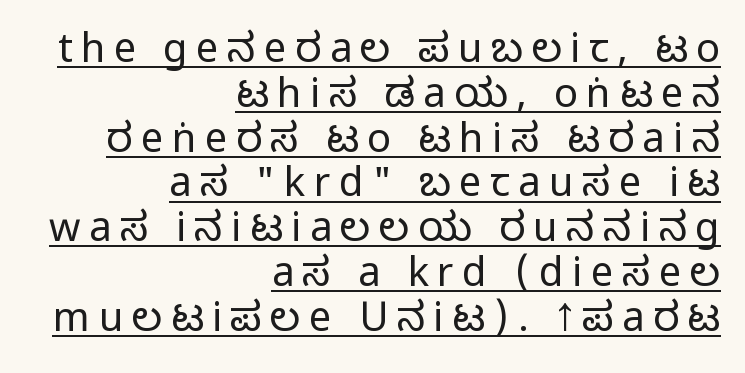
{"serif": "no", "italic": "no", "width": "condensed", "stroke_contrast": "medium", "monospaced": "no", "underline": "yes", "align": "right", "line_spacing": "tight", "line_spacing_ratio": 1.12, "letter_spacing": "wide", "letter_spacing_em": 0.21, "glyph_px": 40}
